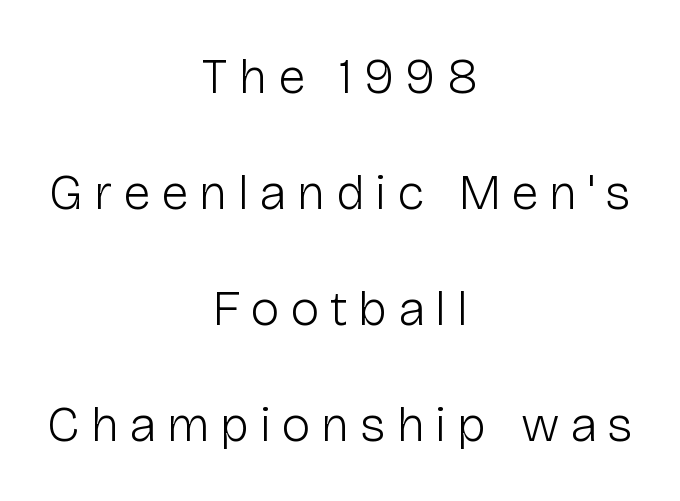
Visually the block forms a symmetrical silhouette, jagged on both flanks. Nothing sits at the stroke ends, so this counts as sans-serif. This sample has the flowing, uneven cadence of proportional lettering. When letters stand straight like this, we call the style roman or upright.
